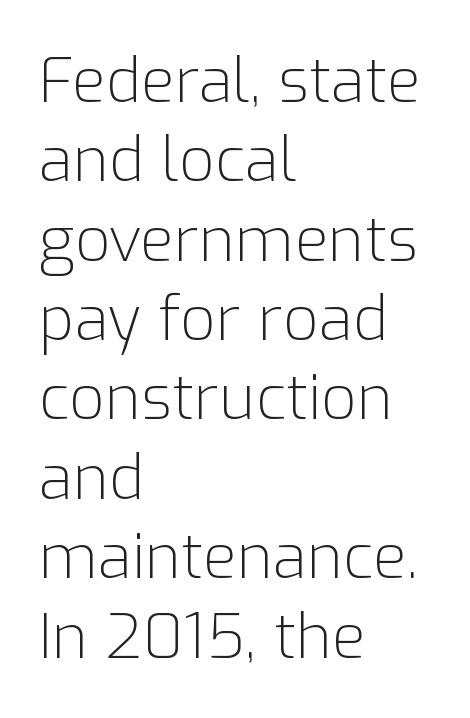
Q: Is the text bold? A: No.
Q: Is the text italic (slanted)? A: No, it is upright.
Q: Is the typeface a serif or a sans-serif typeface? A: Sans-serif.
Q: Is the text underlined? A: No.
Q: How is the paragraph aligned? A: Left-aligned.
Q: Is the spacing between letters normal or unusually wide? A: Normal.
Q: Is the spacing between lines tight, normal or loose? A: Normal.
Q: Width (condensed, normal, or wide)? A: Normal.
Q: Stroke contrast? A: Low.
Q: x-height? A: Medium.
Q: Monospaced? A: No.
